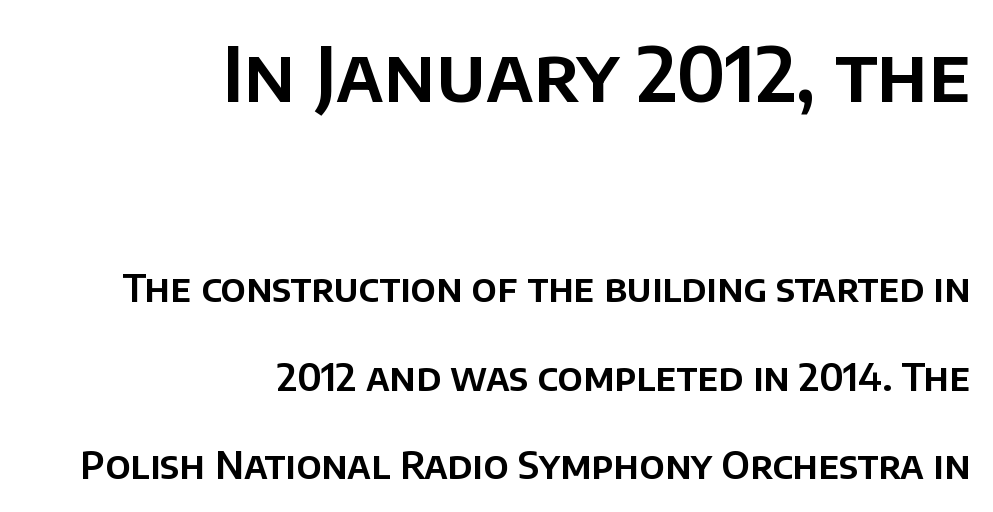
Q: Is the text italic (slanted)? A: No, it is upright.
Q: Is the typeface a serif or a sans-serif typeface? A: Sans-serif.
Q: Is the text underlined? A: No.
Q: How is the paragraph aligned? A: Right-aligned.
Q: Is the spacing between letters normal or unusually wide? A: Normal.
Q: Is the spacing between lines tight, normal or loose? A: Loose.
Q: Which block of text is set in a larger size, the first (top) or the second (bottom)? A: The first (top) one.
Q: Width (condensed, normal, or wide)? A: Normal.
Q: Stroke contrast? A: Low.
Q: x-height? A: Large.
Q: Monospaced? A: No.
